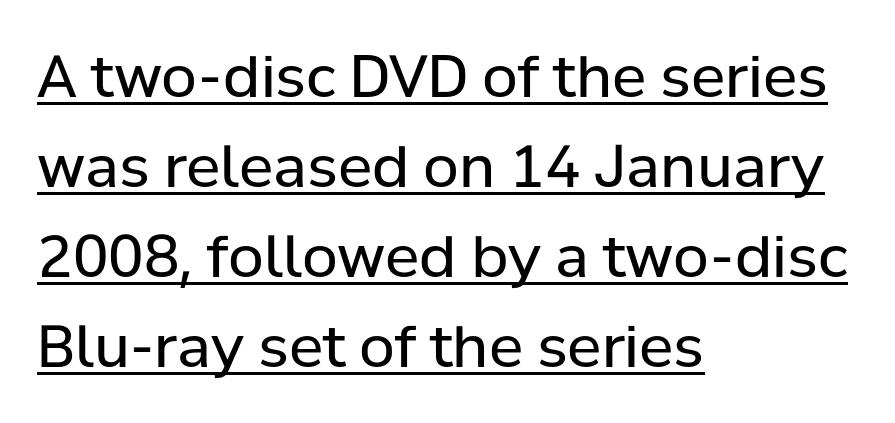
Q: Is the text bold? A: No.
Q: Is the text italic (slanted)? A: No, it is upright.
Q: Is the typeface a serif or a sans-serif typeface? A: Sans-serif.
Q: Is the text underlined? A: Yes.
Q: How is the paragraph aligned? A: Left-aligned.
Q: Is the spacing between letters normal or unusually wide? A: Normal.
Q: Is the spacing between lines tight, normal or loose? A: Normal.
Q: Width (condensed, normal, or wide)? A: Normal.
Q: Stroke contrast? A: Low.
Q: x-height? A: Medium.
Q: Monospaced? A: No.
